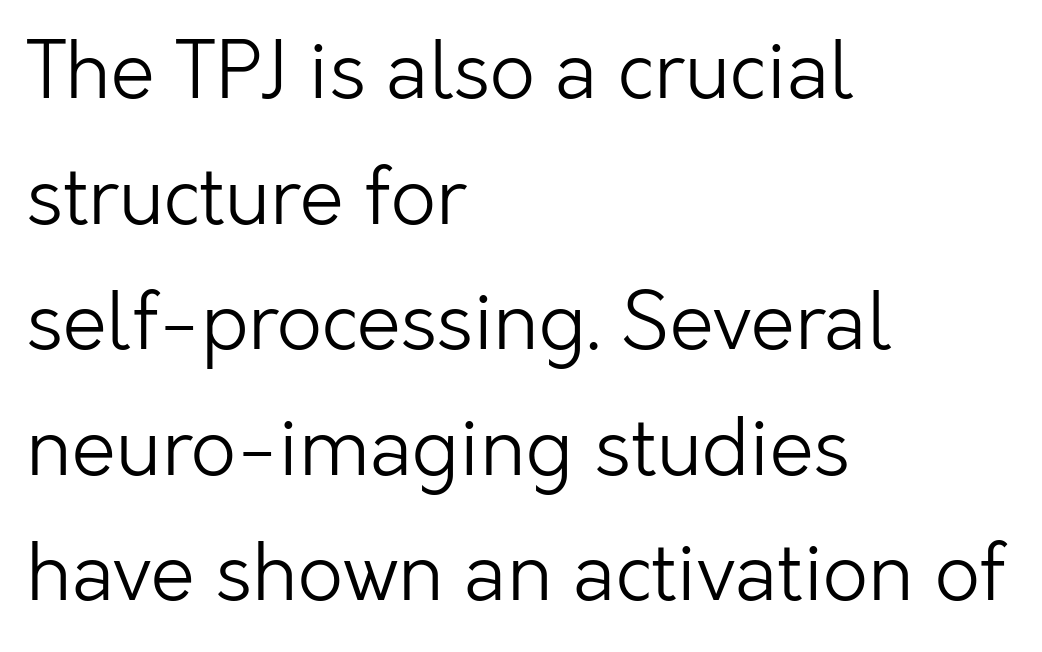
The image shows 79 px light sans-serif type, upright; set left-aligned, normal line spacing (1.59x), normal letter spacing, not underlined; low stroke contrast and a medium x-height.
